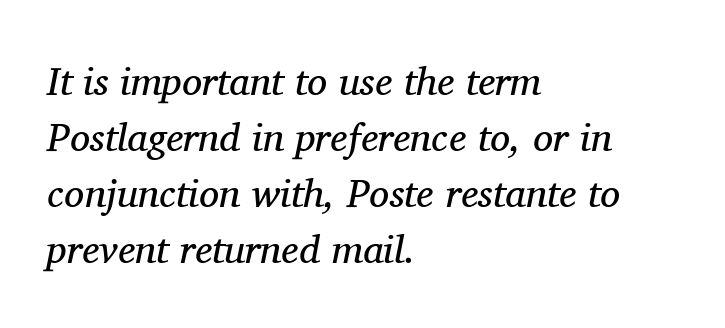
{"serif": "yes", "italic": "yes", "lean": "right", "slant_degrees": 11, "bold": "no", "weight": "regular", "width": "normal", "stroke_contrast": "medium", "x_height": "medium", "monospaced": "no", "underline": "no", "align": "left", "line_spacing": "normal", "line_spacing_ratio": 1.4, "letter_spacing": "normal", "letter_spacing_em": 0.0, "glyph_px": 40}
